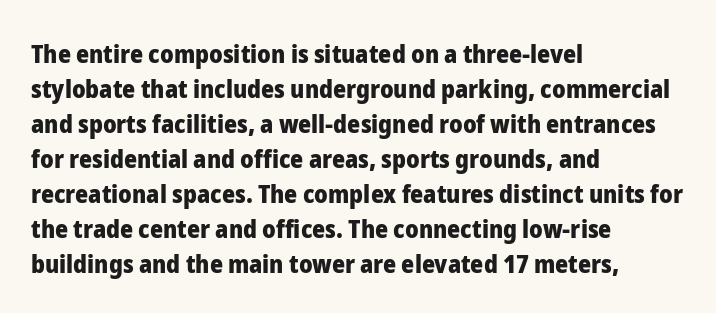
Nope, not italic — everything's standing straight. Regular leading. Teacher's note: observe the even left margin — that is flush-left alignment. The space beneath each line is pristine and unruled. Glyph-to-glyph distance matches everyday printed text.
